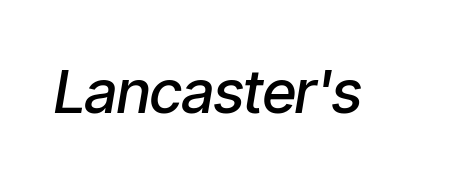
Q: Is the text bold? A: Semi-bold.
Q: Is the text italic (slanted)? A: Yes, it leans right by about 9 degrees.
Q: Is the text underlined? A: No.
Q: Is the spacing between letters normal or unusually wide? A: Normal.
Q: Width (condensed, normal, or wide)? A: Condensed.
Q: Stroke contrast? A: Low.
Q: x-height? A: Medium.
Q: Monospaced? A: No.
